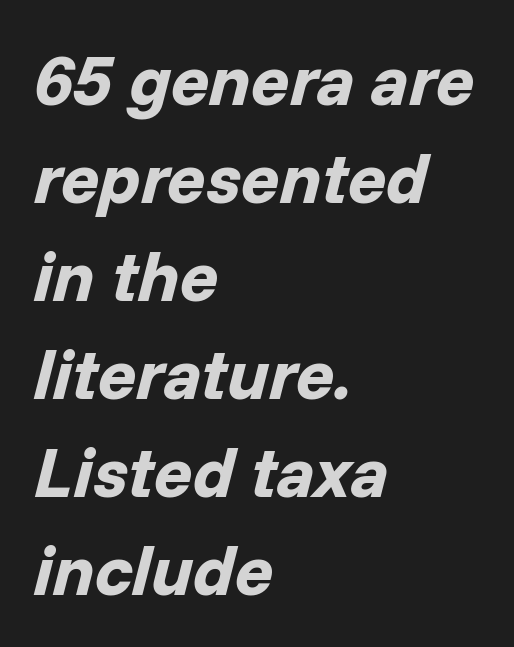
{"italic": "yes", "lean": "right", "slant_degrees": 14, "bold": "yes", "weight": "bold", "width": "normal", "stroke_contrast": "low", "x_height": "medium", "monospaced": "no", "underline": "no", "align": "left", "line_spacing": "normal", "line_spacing_ratio": 1.38, "letter_spacing": "normal", "letter_spacing_em": 0.0, "glyph_px": 71}
